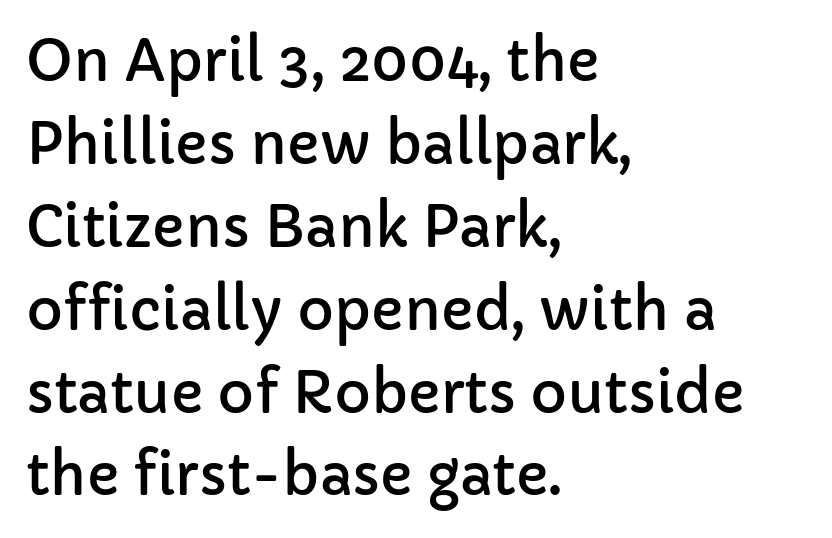
The baseline area is clear. Standard letterfit; no display-style spreading of the glyphs. In terms of letterform style, serifs are entirely absent. The line-height multiplier appears to be the usual default. Italic: no, the glyphs are upright roman.
